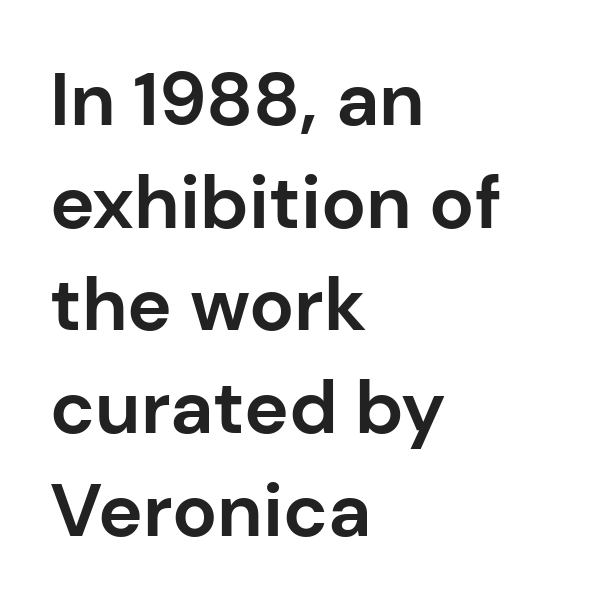
The image shows 75 px bold sans-serif type, upright; set left-aligned, normal line spacing (1.37x), normal letter spacing, not underlined; low stroke contrast and a medium x-height.
